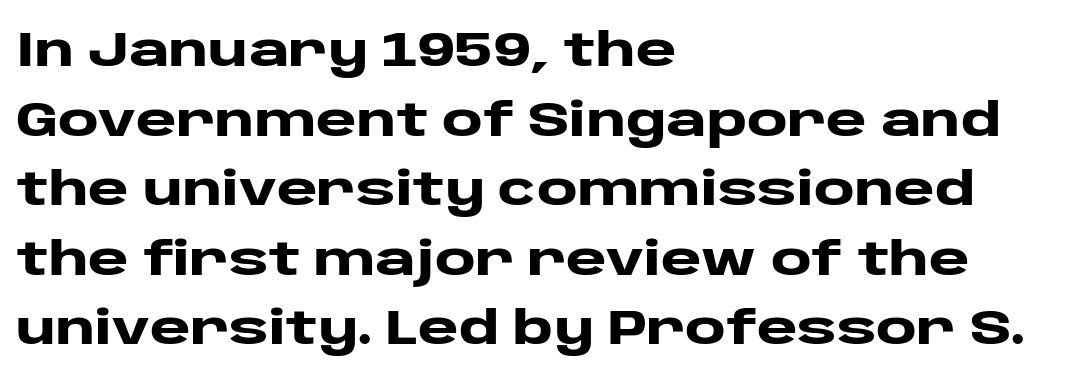
Check under the words: just untouched page. The letters are bold, with thick, heavy strokes. In terms of posture, this sample is upright. Type style note: lacks serifs. A normal amount of white space separates one row of letters from the next. Looks like regular typesetting: each glyph gets only the width it needs.
